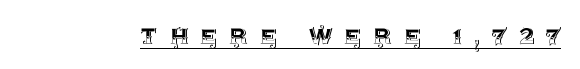
Q: Is the text italic (slanted)? A: No, it is upright.
Q: Is the text underlined? A: Yes.
Q: Is the spacing between letters normal or unusually wide? A: Unusually wide.
Q: Width (condensed, normal, or wide)? A: Normal.
Q: x-height? A: Large.
Q: Monospaced? A: No.
